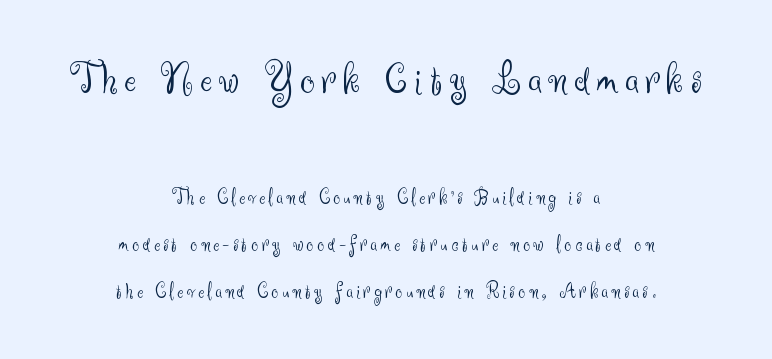
Q: Is the text bold? A: No.
Q: Is the text italic (slanted)? A: No, it is upright.
Q: Is the typeface a serif or a sans-serif typeface? A: Sans-serif.
Q: Is the text underlined? A: No.
Q: How is the paragraph aligned? A: Centered.
Q: Is the spacing between lines tight, normal or loose? A: Loose.
Q: Which block of text is set in a larger size, the first (top) or the second (bottom)? A: The first (top) one.
Q: Width (condensed, normal, or wide)? A: Normal.
Q: Stroke contrast? A: Medium.
Q: x-height? A: Small.
Q: Monospaced? A: No.
